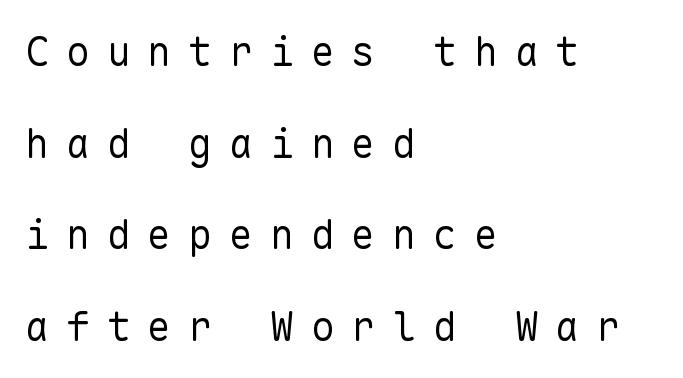
The image shows 40 px regular-weight sans-serif type, upright, monospaced; set left-aligned, loose line spacing (2.29x), unusually wide letter spacing (+0.42 em), not underlined; low stroke contrast and a medium x-height.
